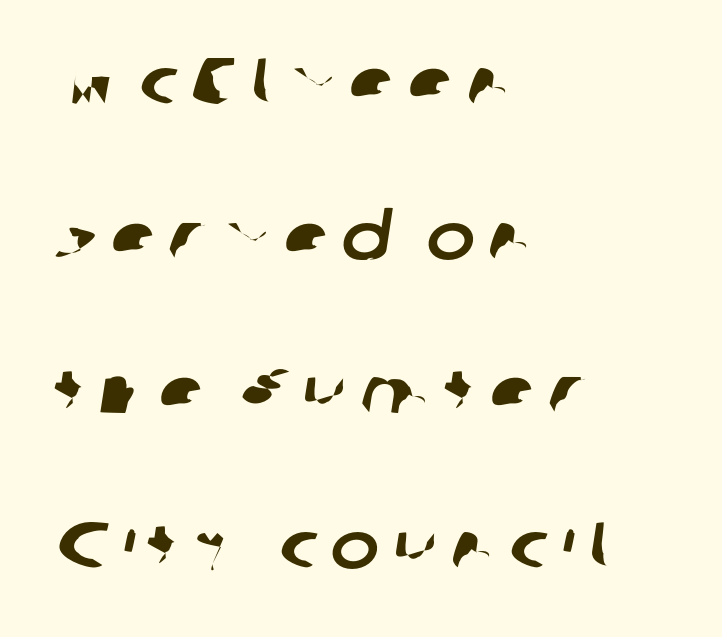
In CSS terms this would be text-align: left. The glyphs in this specimen are sans serif. Each row of text sits above clean, open space. Note the varied advance widths — an 'i' is clearly narrower than an 'm'. The leading is generous, giving the passage an open texture.
